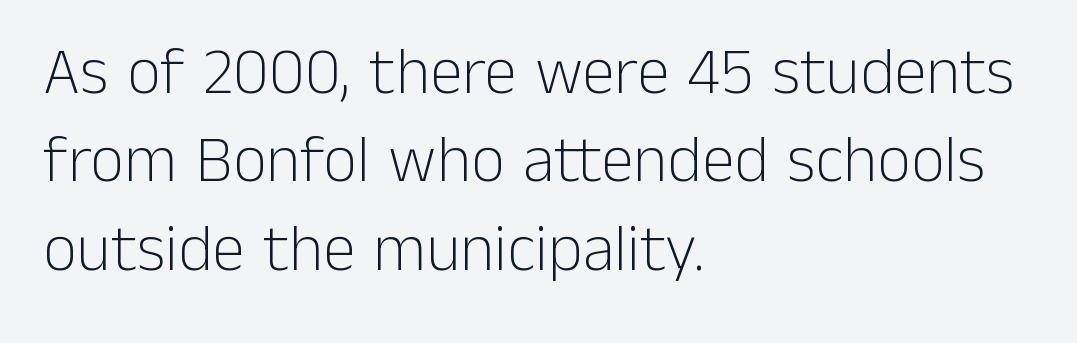
The rendering anchors every line to the left-hand side. Varying glyph widths throughout — classic text-font behaviour. The type is set solid horizontally, with unmodified tracking. This sample uses an upright cut, with every glyph sitting square on the baseline. Serif or sans? Sans — the stroke terminals are bare.
